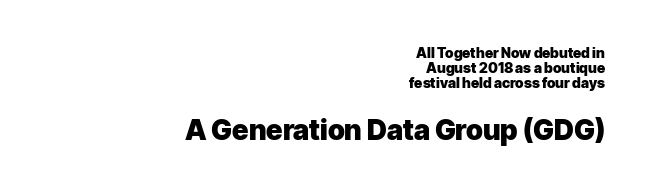
Q: Is the text bold? A: Yes.
Q: Is the text italic (slanted)? A: No, it is upright.
Q: Is the typeface a serif or a sans-serif typeface? A: Sans-serif.
Q: Is the text underlined? A: No.
Q: How is the paragraph aligned? A: Right-aligned.
Q: Is the spacing between letters normal or unusually wide? A: Normal.
Q: Is the spacing between lines tight, normal or loose? A: Tight.
Q: Which block of text is set in a larger size, the first (top) or the second (bottom)? A: The second (bottom) one.
Q: Width (condensed, normal, or wide)? A: Normal.
Q: Stroke contrast? A: Low.
Q: x-height? A: Medium.
Q: Monospaced? A: No.
